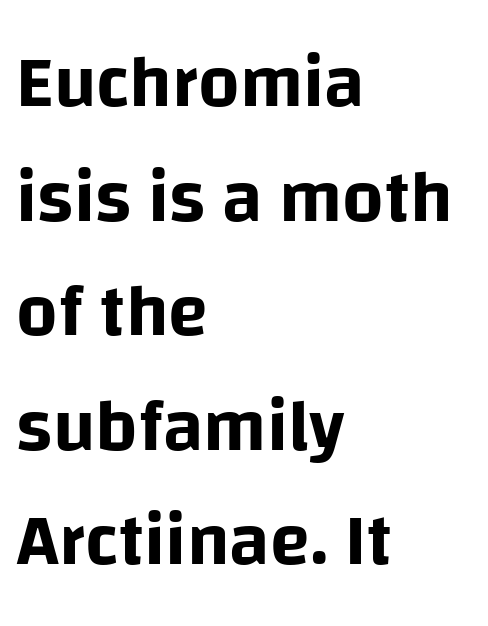
The image shows 73 px sans-serif type, upright; set left-aligned, normal line spacing (1.57x), normal letter spacing, not underlined; low stroke contrast and a large x-height.
